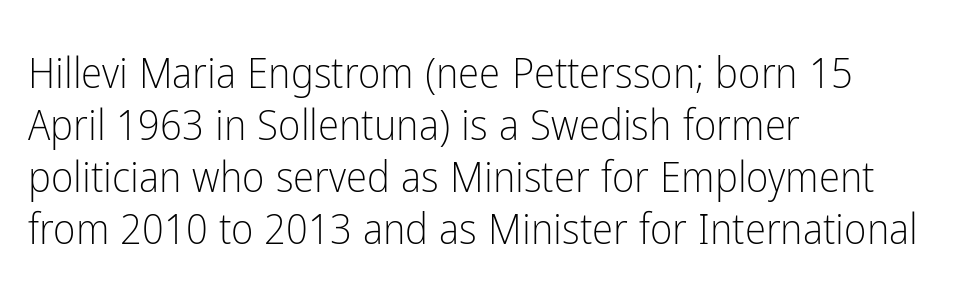
Is this a fixed-width face? No — the glyphs have proportional, varying widths. No italicization has been applied; the sample stays upright. The face used here is a sans, in the tradition of grotesques and geometrics. Does the copy run flush right? No — it runs flush left.
